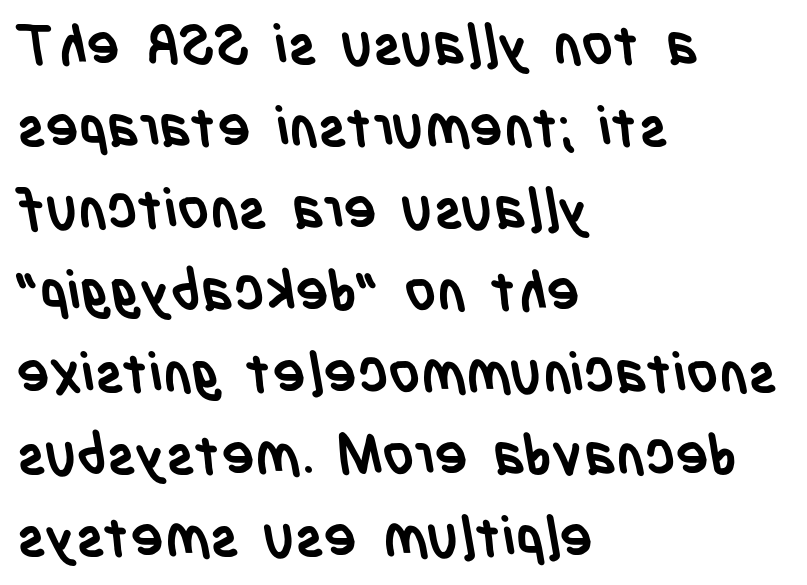
The image shows 55 px semibold, condensed sans-serif type; set left-aligned, normal line spacing (1.49x), normal letter spacing, not underlined; low stroke contrast and a large x-height.
